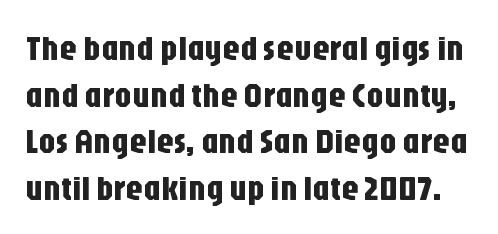
Descenders are the only things crossing below the line. The rendering keeps characters at their native spacing. Every character sits straight up, as roman type does. The letters advance in unequal steps, a hallmark of proportional type. In terms of letterform style, serifs are entirely absent.
